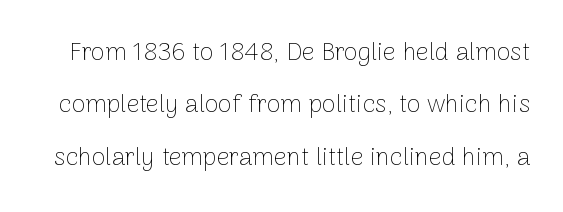
Q: Is the text bold? A: No.
Q: Is the text italic (slanted)? A: No, it is upright.
Q: Is the text underlined? A: No.
Q: Is the spacing between letters normal or unusually wide? A: Normal.
Q: Is the spacing between lines tight, normal or loose? A: Loose.
